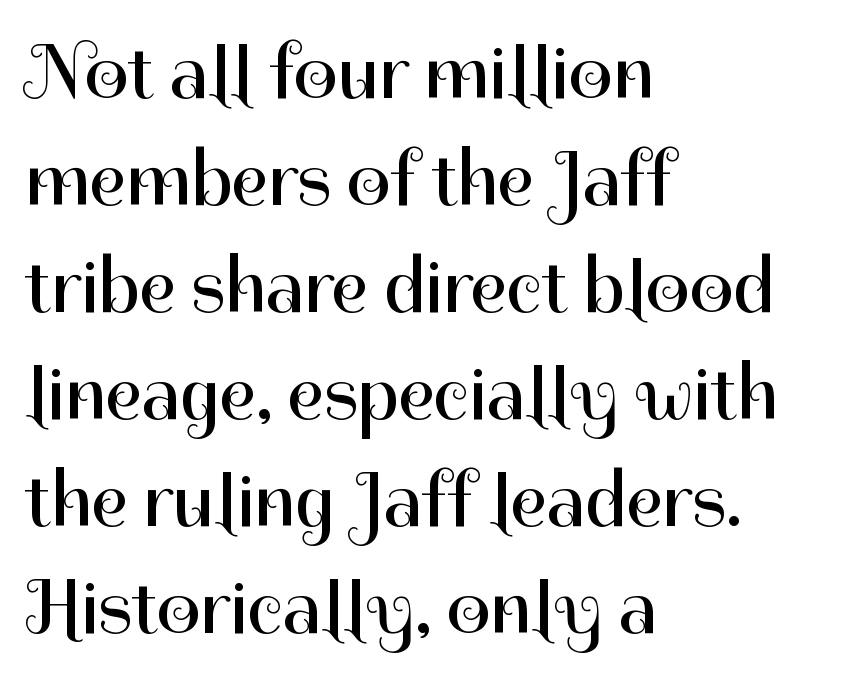
{"serif": "no", "italic": "no", "bold": "no", "weight": "regular", "width": "normal", "stroke_contrast": "high", "x_height": "medium", "monospaced": "no", "underline": "no", "align": "left", "line_spacing": "normal", "line_spacing_ratio": 1.39, "letter_spacing": "normal", "letter_spacing_em": 0.0, "glyph_px": 77}
